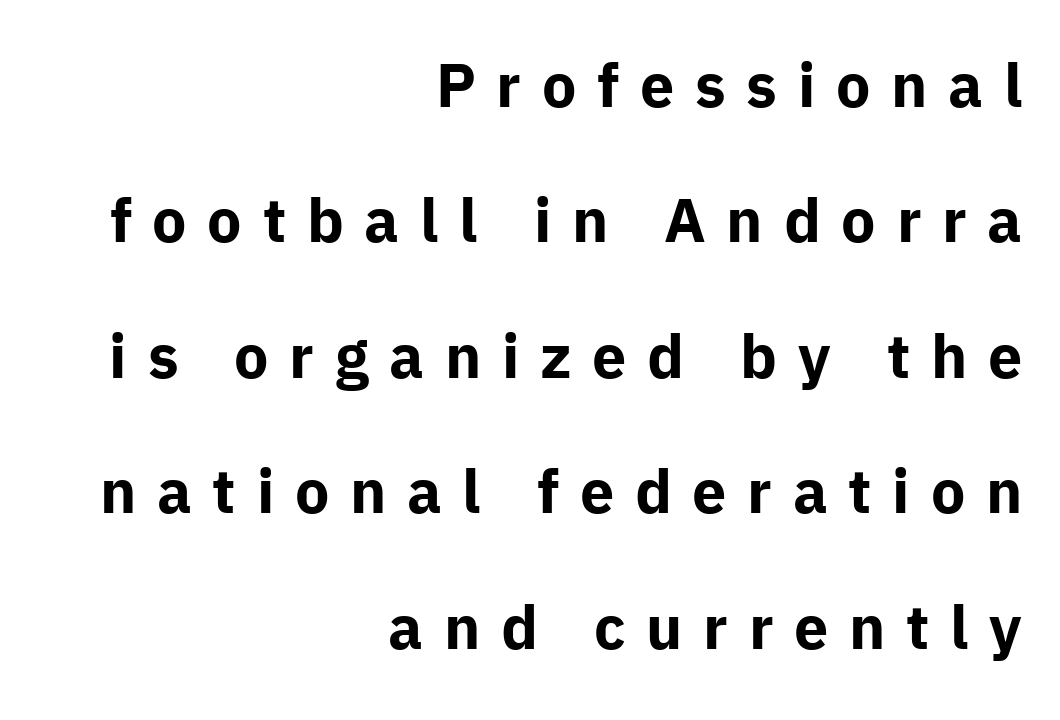
The baseline area is clear. Designer's note — italics off, roman on. All the whitespace from short lines collects on the left. The font is running at its bold setting. Notice the wide empty band between every row — that's loose leading.
